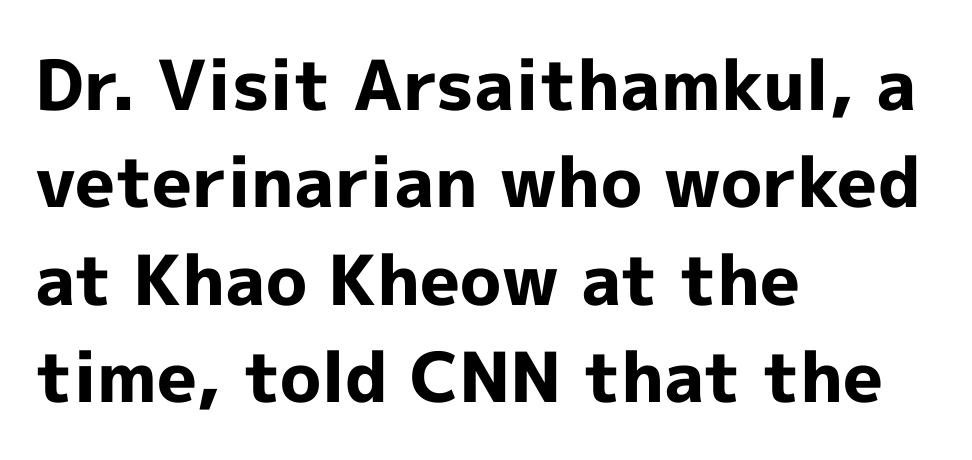
The image shows 69 px bold sans-serif type, upright; set left-aligned, normal line spacing (1.41x), normal letter spacing, not underlined; a medium x-height.
